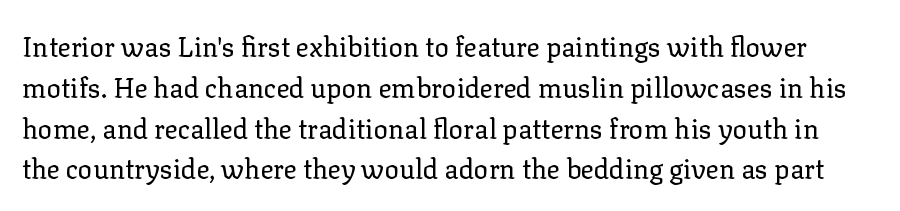
Q: Is the text bold? A: No.
Q: Is the text italic (slanted)? A: No, it is upright.
Q: Is the text underlined? A: No.
Q: Is the spacing between letters normal or unusually wide? A: Normal.
Q: Is the spacing between lines tight, normal or loose? A: Normal.
